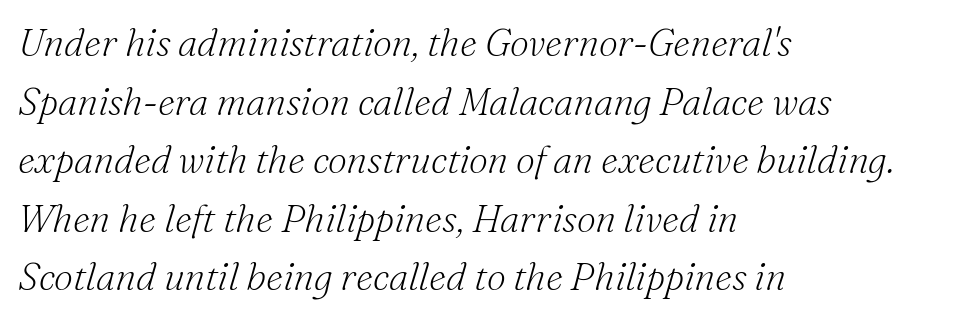
The rows are spaced the way most documents space them. The baseline area is clear. The rendering keeps characters at their native spacing. There's an unmistakable incline to the writing here. The strokes are not fattened; the text isn't bold.
